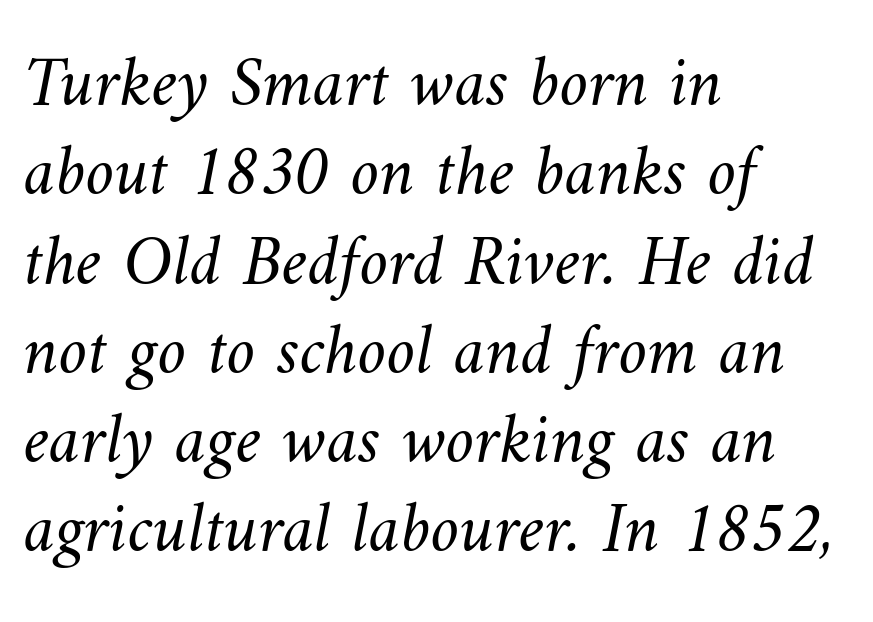
The image shows 72 px light type; set left-aligned, line spacing 1.24x, normal letter spacing, not underlined; medium stroke contrast and a small x-height.
